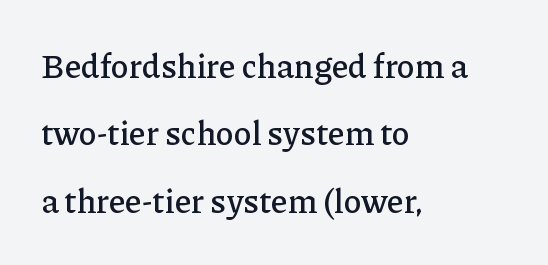
{"serif": "yes", "italic": "no", "width": "normal", "stroke_contrast": "low", "x_height": "medium", "monospaced": "no", "underline": "no", "align": "left", "line_spacing": "loose", "line_spacing_ratio": 2.04, "letter_spacing": "normal", "letter_spacing_em": 0.0, "glyph_px": 33}
